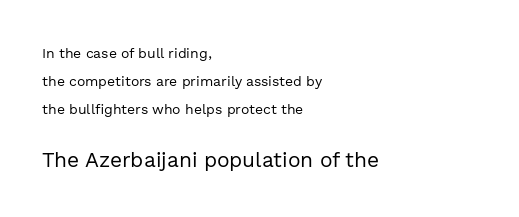
Q: Is the text bold? A: No.
Q: Is the text italic (slanted)? A: No, it is upright.
Q: Is the text underlined? A: No.
Q: How is the paragraph aligned? A: Left-aligned.
Q: Is the spacing between letters normal or unusually wide? A: Normal.
Q: Is the spacing between lines tight, normal or loose? A: Loose.
Q: Which block of text is set in a larger size, the first (top) or the second (bottom)? A: The second (bottom) one.
